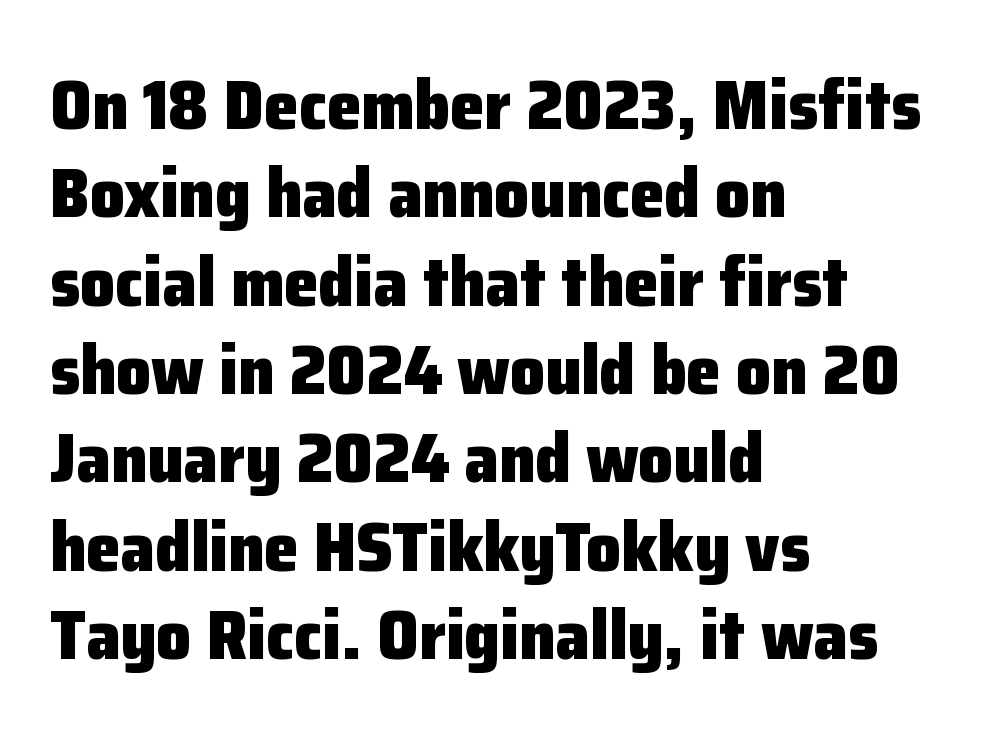
Does the lettering tilt? It doesn't — this is upright. The glyphs are unaccompanied by any horizontal stroke below them. Caption: multi-line text, flush left, ragged right. Every letter is thick-stroked: bold, no question. This is sans-serif lettering, the kind often seen on screens and signage.
